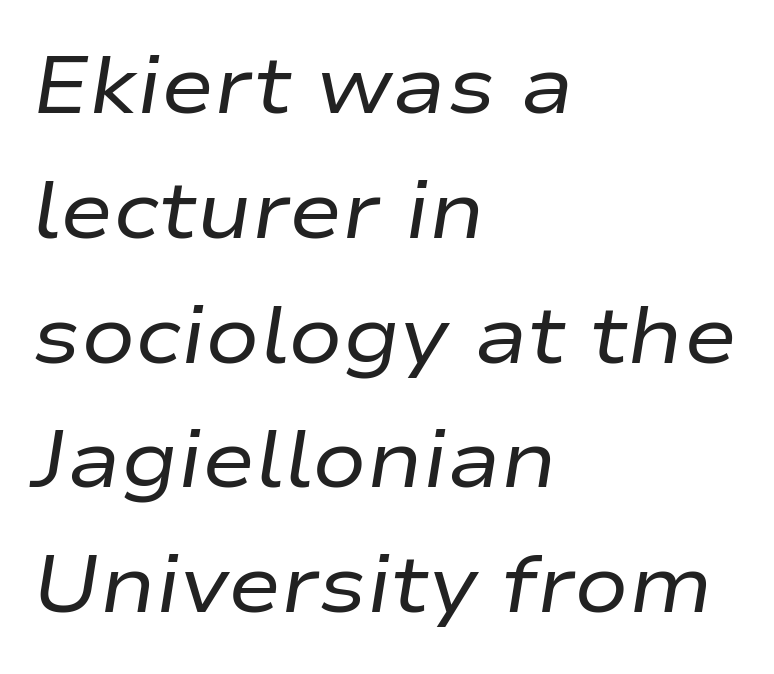
{"italic": "yes", "lean": "right", "slant_degrees": 9, "bold": "no", "weight": "regular", "width": "wide", "stroke_contrast": "low", "x_height": "medium", "monospaced": "no", "underline": "no", "align": "left", "line_spacing": "normal", "line_spacing_ratio": 1.56, "letter_spacing": "normal", "letter_spacing_em": 0.0, "glyph_px": 80}
